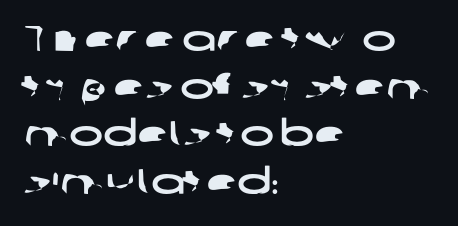
Q: Is the typeface a serif or a sans-serif typeface? A: Sans-serif.
Q: Is the text underlined? A: No.
Q: How is the paragraph aligned? A: Left-aligned.
Q: Is the spacing between letters normal or unusually wide? A: Normal.
Q: Is the spacing between lines tight, normal or loose? A: Normal.
Q: Width (condensed, normal, or wide)? A: Wide.
Q: Stroke contrast? A: Low.
Q: x-height? A: Medium.
Q: Monospaced? A: No.
